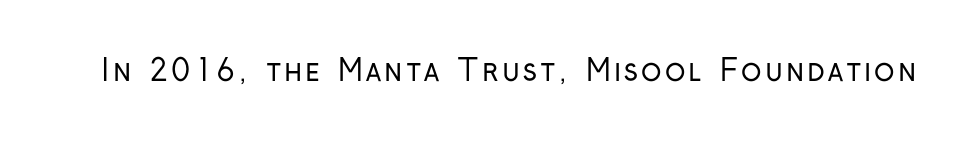
The image shows 30 px regular-weight, condensed sans-serif type, upright; set not underlined; low stroke contrast and a medium x-height.
